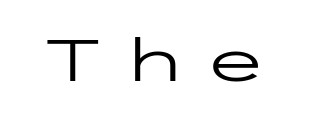
Words appear elongated and porous because spacing is wide. The glyphs in this specimen are sans serif. The letters stand upright; this is a roman face. Stems and bowls with no extra thickness — not bold.
